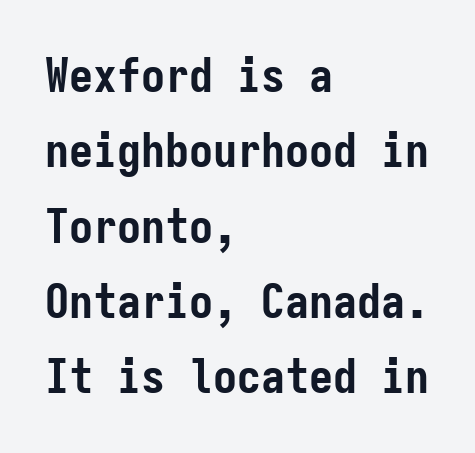
You could call the tracking neutral — neither tight nor loose. If you drew a ruler down the left edge, every line would touch it. The font is running at its bold setting. Posture: vertical. Descender tails drop into unmarked territory. A sans-serif font was chosen for this passage.
